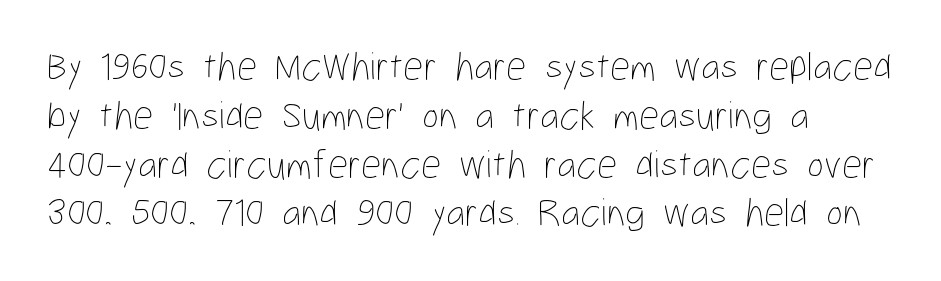
Reading down the block, your eye returns to a fixed left position each line. The passage shown is not bold in any degree. The face used here is rendered with its standard letterfit. No word sits above an underline. The lettering holds an erect, upright posture throughout. The rendering uses natural spacing where letterforms have individual widths.
